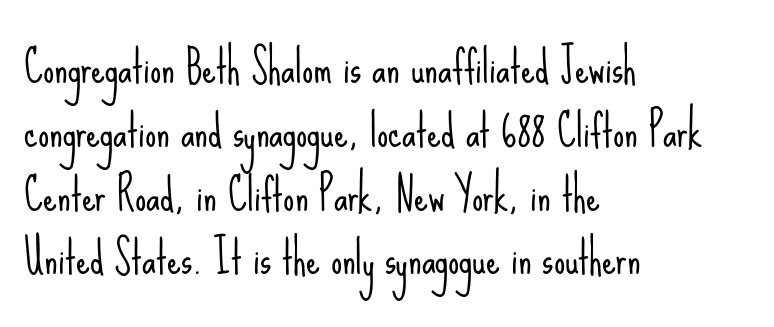
Casual observation: everything's shoved over to the left. Stroke mass is kept to a normal reading level or below. Horizontal bands of white between lines are of average thickness. Character widths vary here, with narrow letters taking less room than wide ones.
